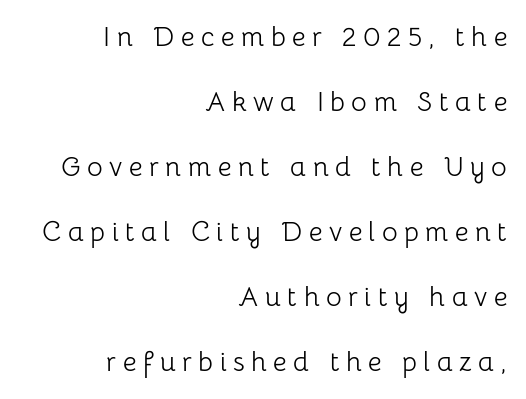
Q: Is the text bold? A: No.
Q: Is the text italic (slanted)? A: No, it is upright.
Q: Is the text underlined? A: No.
Q: How is the paragraph aligned? A: Right-aligned.
Q: Is the spacing between letters normal or unusually wide? A: Unusually wide.
Q: Is the spacing between lines tight, normal or loose? A: Loose.
